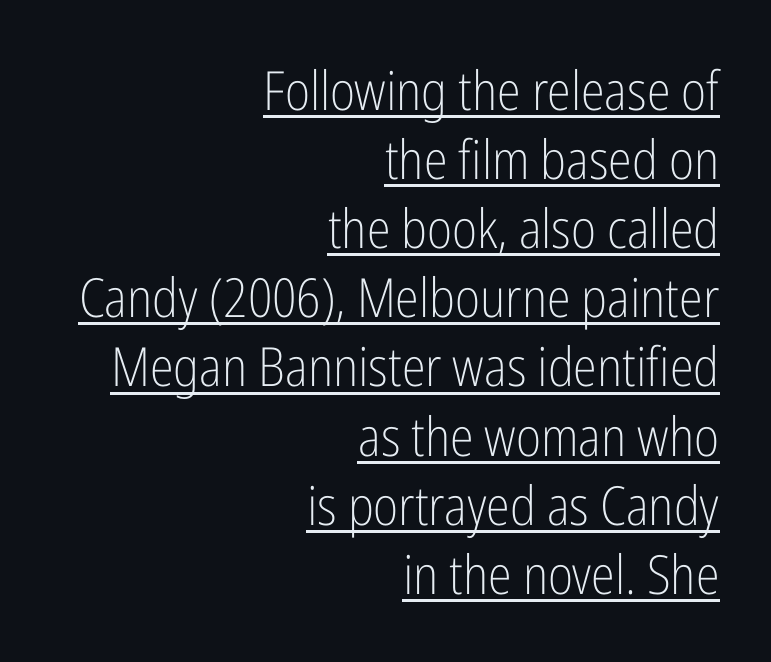
Q: Is the text bold? A: No.
Q: Is the text italic (slanted)? A: No, it is upright.
Q: Is the typeface a serif or a sans-serif typeface? A: Sans-serif.
Q: Is the text underlined? A: Yes.
Q: How is the paragraph aligned? A: Right-aligned.
Q: Is the spacing between letters normal or unusually wide? A: Normal.
Q: Is the spacing between lines tight, normal or loose? A: Normal.
Q: Width (condensed, normal, or wide)? A: Condensed.
Q: Stroke contrast? A: Low.
Q: x-height? A: Medium.
Q: Monospaced? A: No.
